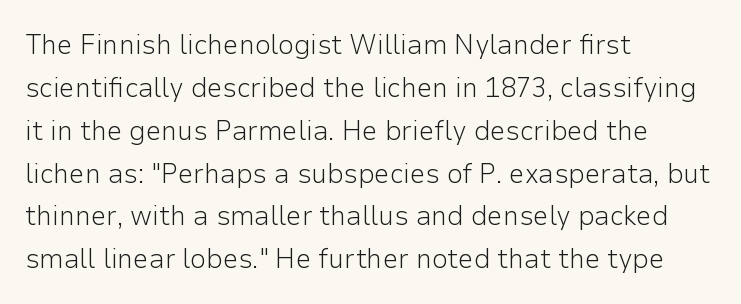
{"serif": "no", "italic": "no", "bold": "no", "weight": "light", "width": "normal", "stroke_contrast": "low", "x_height": "medium", "monospaced": "no", "underline": "no", "align": "left", "line_spacing": "normal", "line_spacing_ratio": 1.53, "letter_spacing": "normal", "letter_spacing_em": 0.0, "glyph_px": 28}
